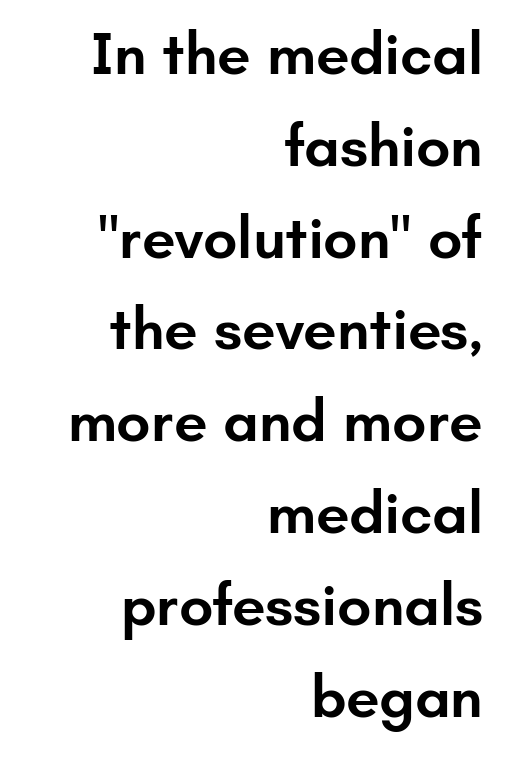
The image shows 60 px semibold sans-serif type, upright; set right-aligned, normal line spacing (1.53x), normal letter spacing, not underlined; low stroke contrast and a small x-height.
